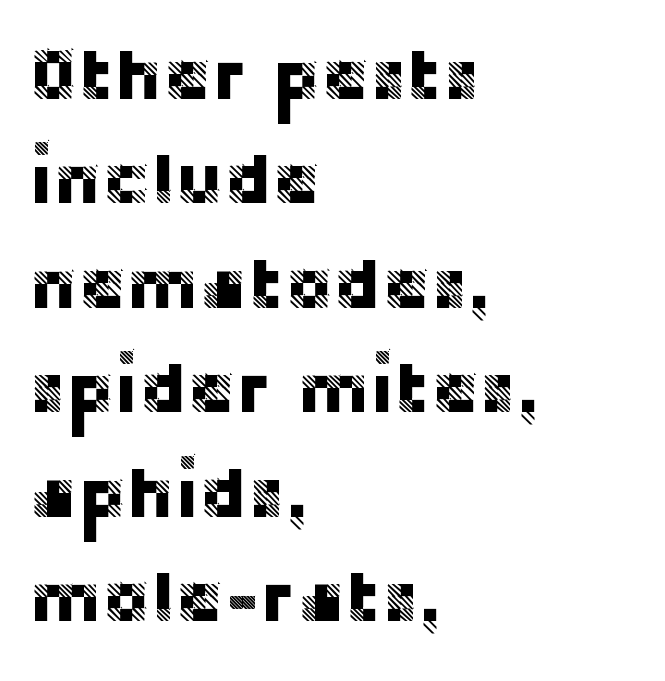
Whoever set this chose a conventional vertical rhythm. You could call the tracking neutral — neither tight nor loose. The letters advance in unequal steps, a hallmark of proportional type. Style check: upright. Lines of text with bare space underneath.
